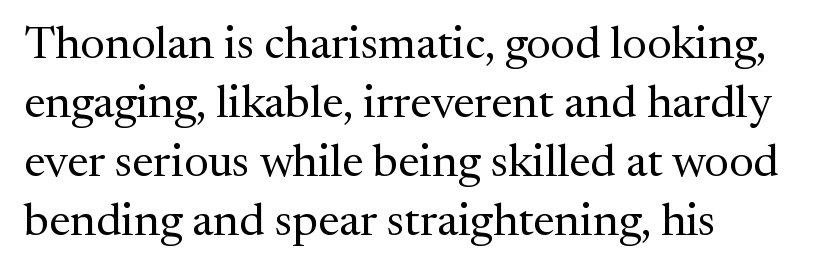
Between one letter and the next there's only the usual sliver of space. This sample uses an upright cut, with every glyph sitting square on the baseline. Reading down the column, the eye jumps a familiar distance to each next line. Varying glyph widths throughout — classic text-font behaviour.
